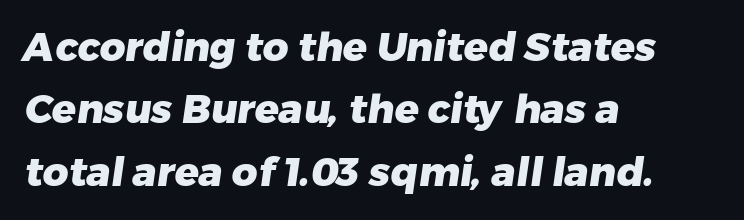
Plenty of ink on the page — the face is bold. Think of a printed novel: that variable character pitch is what you see here. Tracking value appears to be zero — textbook default spacing. Stroke terminals: plain, sans-serif.
